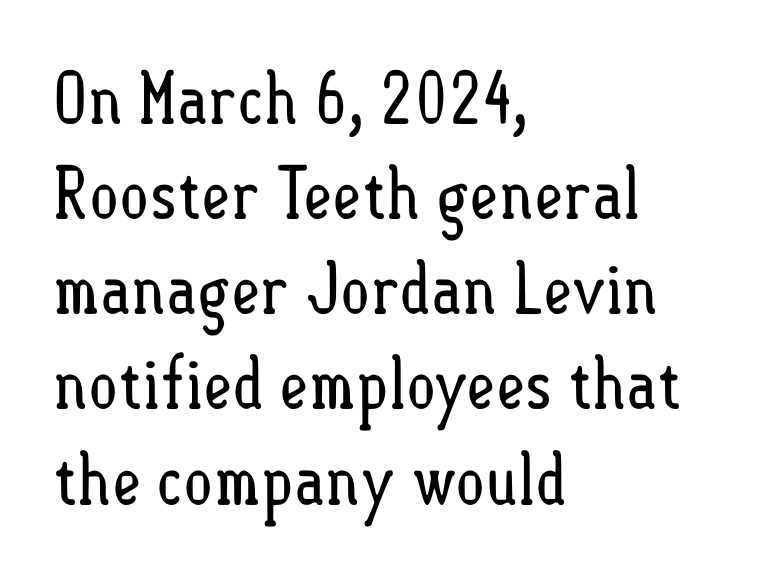
This rendering features lettering with no underline. The letters look calm and open, with moderate or lighter stems. Visually the block forms a straight wall on the left and a jagged coastline on the right. The passage shown has conventional tracking throughout. Rendered with straight, roman letterforms. The line-height multiplier appears to be the usual default.
